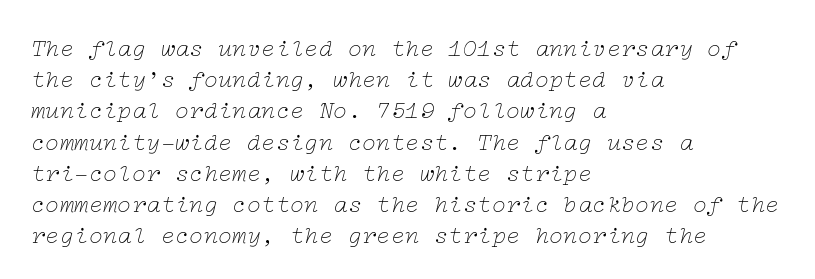
Q: Is the text bold? A: No.
Q: Is the text italic (slanted)? A: Yes, it leans right by about 12 degrees.
Q: Is the text underlined? A: No.
Q: How is the paragraph aligned? A: Left-aligned.
Q: Is the spacing between letters normal or unusually wide? A: Normal.
Q: Is the spacing between lines tight, normal or loose? A: Normal.
